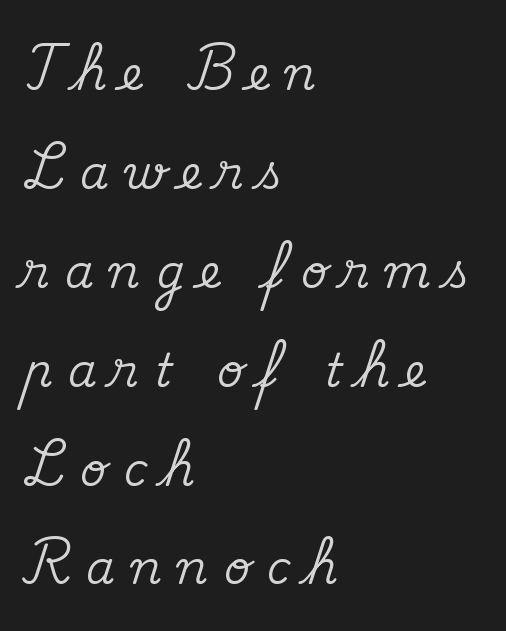
The image shows 46 px serif type; set left-aligned, loose line spacing (2.15x), unusually wide letter spacing (+0.34 em), not underlined; medium stroke contrast and a small x-height.
